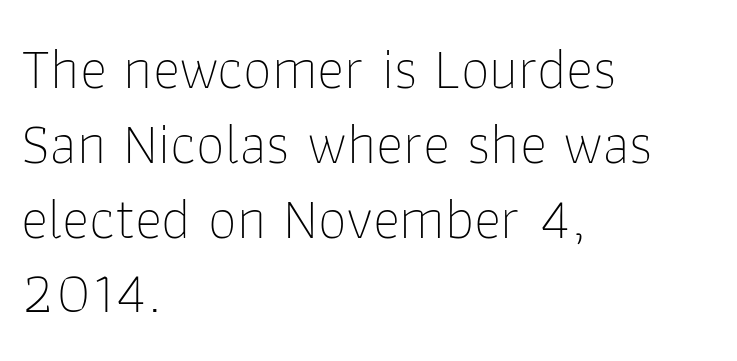
{"serif": "no", "italic": "no", "bold": "no", "weight": "thin", "width": "normal", "stroke_contrast": "low", "x_height": "medium", "monospaced": "no", "underline": "no", "align": "left", "line_spacing": "normal", "line_spacing_ratio": 1.29, "letter_spacing": "normal", "letter_spacing_em": 0.0, "glyph_px": 58}
